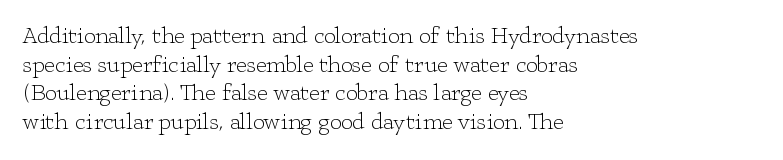
The lines sit at an ordinary, default distance from one another. The text block is weighted toward the left margin, trailing off unevenly rightward. Tracking value appears to be zero — textbook default spacing. Has an underline been added? It has not. Stroke mass is kept to a normal reading level or below.
